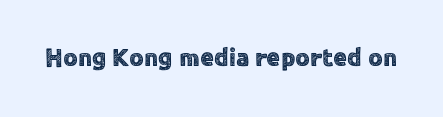
If you drew a line through each stem, it would be perfectly vertical. Characters follow at the spacing the type designer built in. The words here are not underlined.
